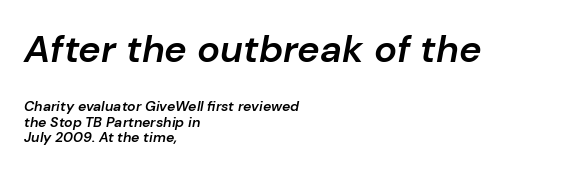
Characters are canted at an angle relative to the baseline's perpendicular. Weight check: semibold — heavier than regular, not quite bold. Vertical spacing — tight. The passage shown is typed in a proportional face where columns would drift. The text block is weighted toward the left margin, trailing off unevenly rightward.
